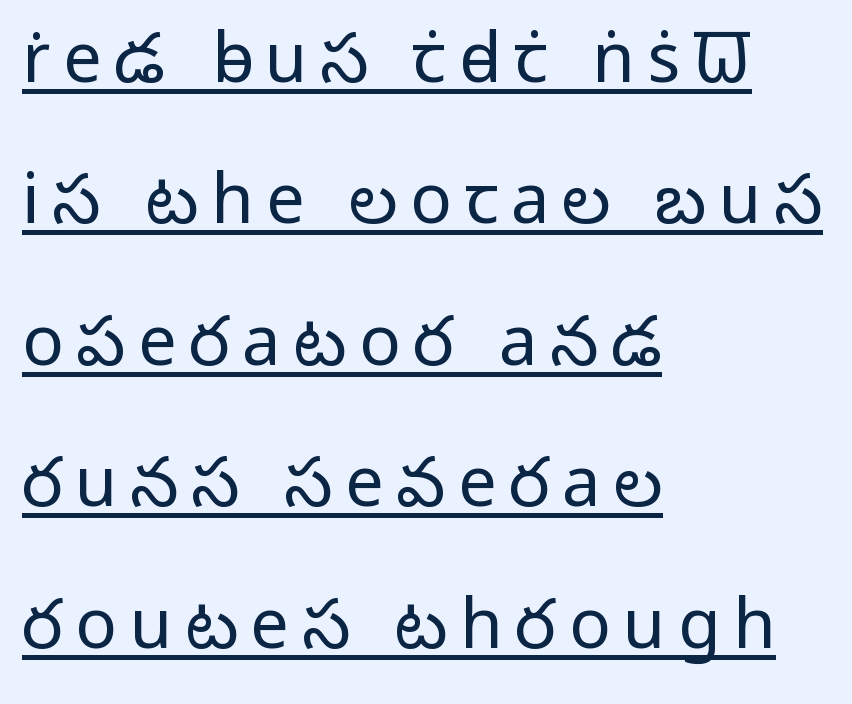
{"serif": "no", "italic": "no", "bold": "no", "weight": "light", "width": "normal", "stroke_contrast": "low", "x_height": "medium", "monospaced": "no", "underline": "yes", "align": "left", "line_spacing": "loose", "line_spacing_ratio": 2.05, "glyph_px": 69}
